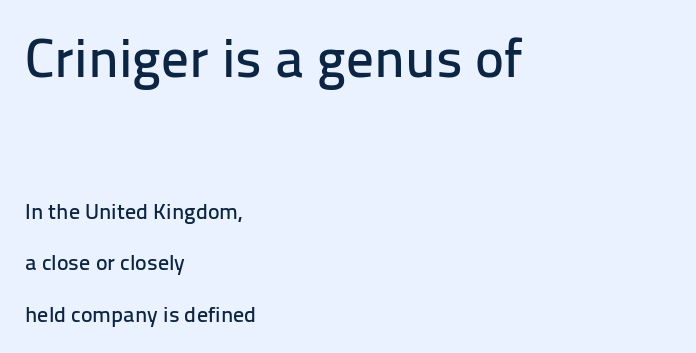
{"serif": "no", "italic": "no", "width": "normal", "stroke_contrast": "low", "x_height": "medium", "monospaced": "no", "underline": "no", "align": "left", "line_spacing": "loose", "line_spacing_ratio": 2.34, "letter_spacing": "normal", "letter_spacing_em": 0.0, "larger_block": "first", "size_ratio": 2.5, "glyph_px": 55}
